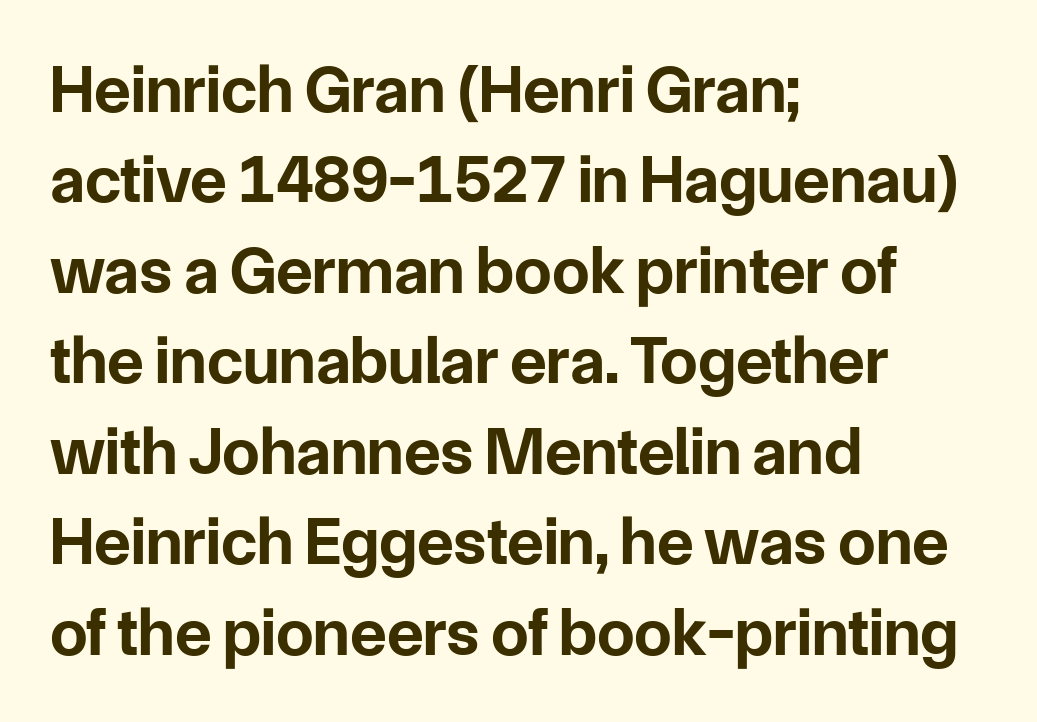
Q: Is the text bold? A: Yes.
Q: Is the text italic (slanted)? A: No, it is upright.
Q: Is the typeface a serif or a sans-serif typeface? A: Sans-serif.
Q: Is the text underlined? A: No.
Q: How is the paragraph aligned? A: Left-aligned.
Q: Is the spacing between letters normal or unusually wide? A: Normal.
Q: Is the spacing between lines tight, normal or loose? A: Normal.
Q: Width (condensed, normal, or wide)? A: Normal.
Q: Stroke contrast? A: Low.
Q: x-height? A: Medium.
Q: Monospaced? A: No.
